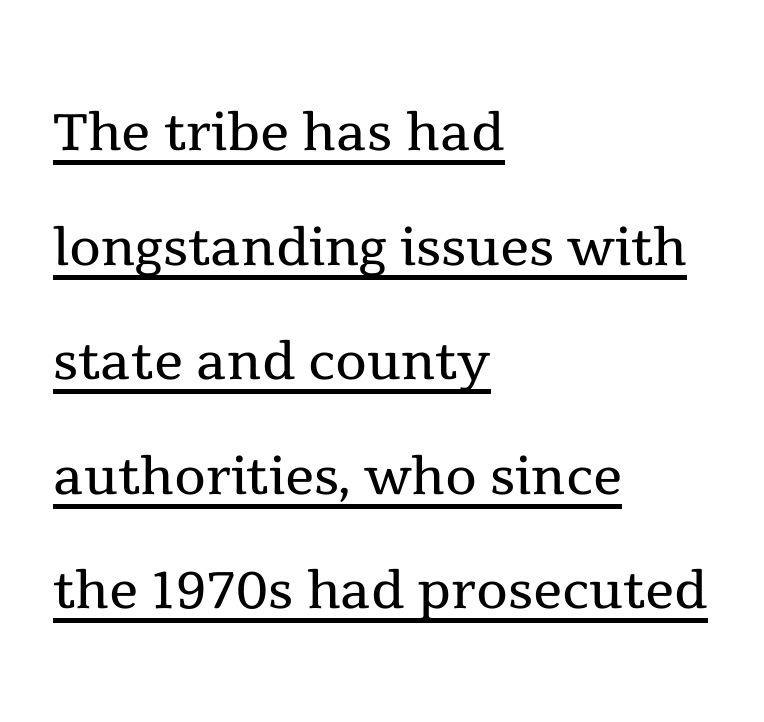
The image shows 73 px regular-weight serif type, upright; set left-aligned, normal line spacing (1.57x), normal letter spacing, underlined; a medium x-height.
